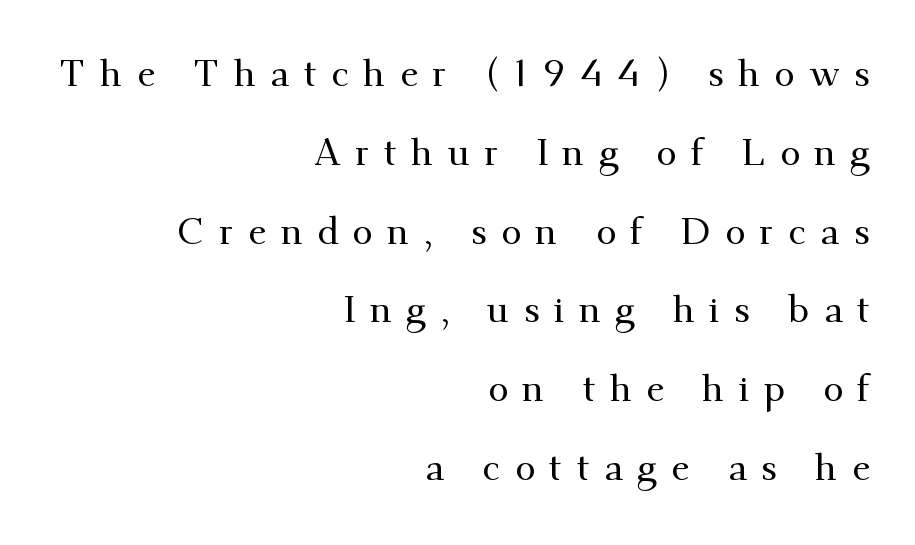
{"serif": "yes", "italic": "no", "width": "normal", "stroke_contrast": "medium", "x_height": "small", "monospaced": "no", "underline": "no", "align": "right", "line_spacing": "loose", "line_spacing_ratio": 2.13, "letter_spacing": "wide", "letter_spacing_em": 0.39, "glyph_px": 37}
